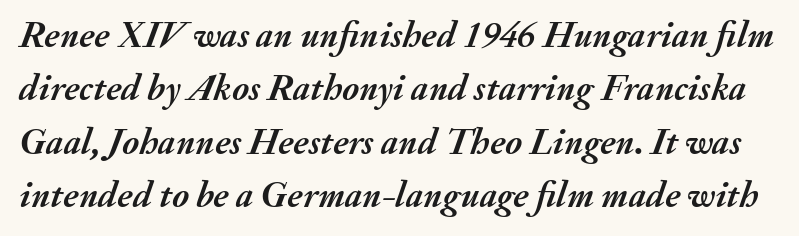
The image shows 37 px semibold type, italic (leaning right); set normal line spacing (1.44x), normal letter spacing, not underlined; medium stroke contrast and a small x-height.
